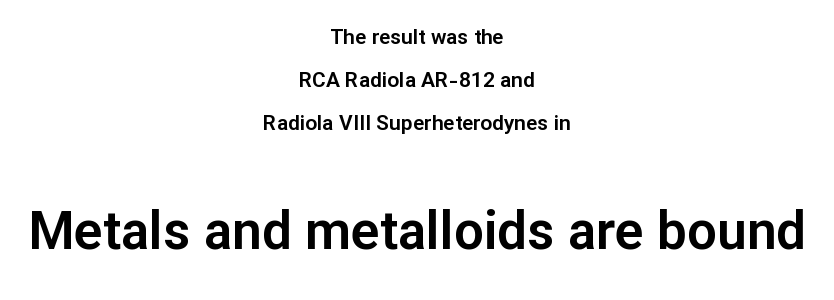
{"serif": "no", "italic": "no", "width": "normal", "stroke_contrast": "low", "x_height": "medium", "monospaced": "no", "underline": "no", "align": "center", "line_spacing": "loose", "line_spacing_ratio": 2.05, "letter_spacing": "normal", "letter_spacing_em": 0.0, "larger_block": "second", "size_ratio": 2.52, "glyph_px": 53}
